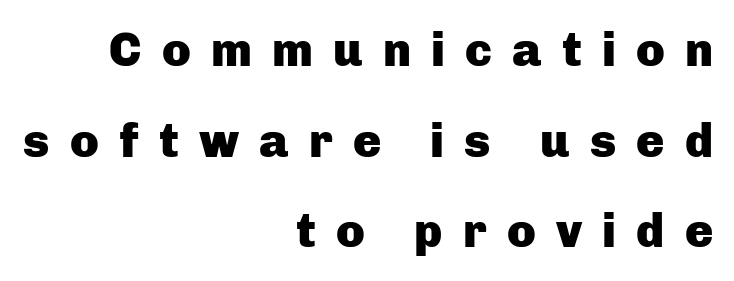
The image shows 47 px heavy sans-serif type, upright; set right-aligned, loose line spacing (1.93x), unusually wide letter spacing (+0.43 em), not underlined; low stroke contrast and a medium x-height.
